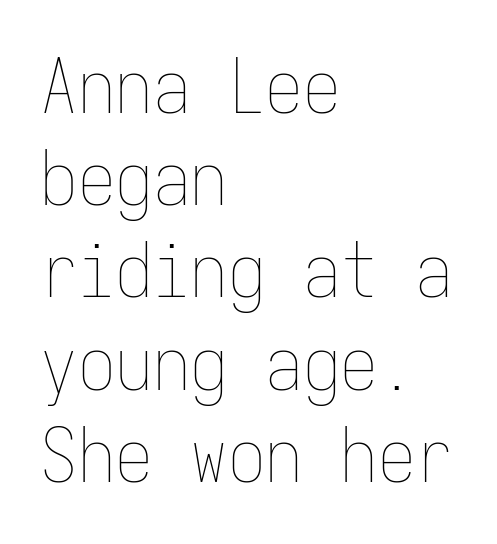
Q: Is the text bold? A: No.
Q: Is the text italic (slanted)? A: No, it is upright.
Q: Is the text underlined? A: No.
Q: How is the paragraph aligned? A: Left-aligned.
Q: Is the spacing between letters normal or unusually wide? A: Normal.
Q: Width (condensed, normal, or wide)? A: Condensed.
Q: Stroke contrast? A: Low.
Q: x-height? A: Medium.
Q: Monospaced? A: Yes.
